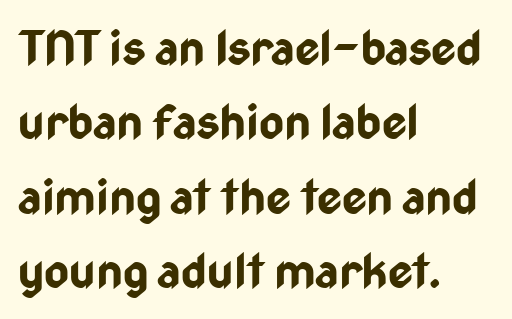
Q: Is the text bold? A: Yes.
Q: Is the text italic (slanted)? A: No, it is upright.
Q: Is the typeface a serif or a sans-serif typeface? A: Sans-serif.
Q: Is the text underlined? A: No.
Q: How is the paragraph aligned? A: Left-aligned.
Q: Is the spacing between letters normal or unusually wide? A: Normal.
Q: Is the spacing between lines tight, normal or loose? A: Normal.
Q: Width (condensed, normal, or wide)? A: Condensed.
Q: Stroke contrast? A: Low.
Q: x-height? A: Medium.
Q: Monospaced? A: No.
